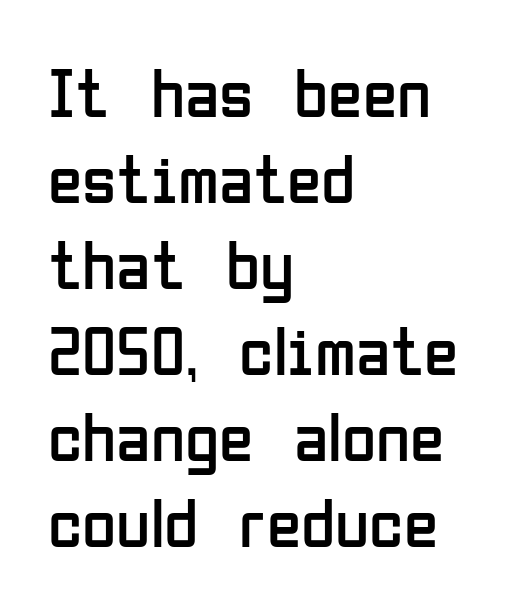
The image shows 70 px regular-weight, condensed sans-serif type, upright; set left-aligned, line spacing 1.23x, normal letter spacing, not underlined; low stroke contrast and a medium x-height.
